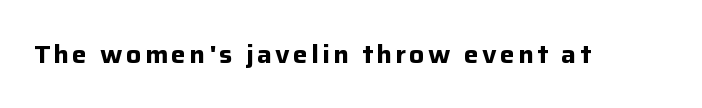
The image shows 25 px bold type, upright; set not underlined.
